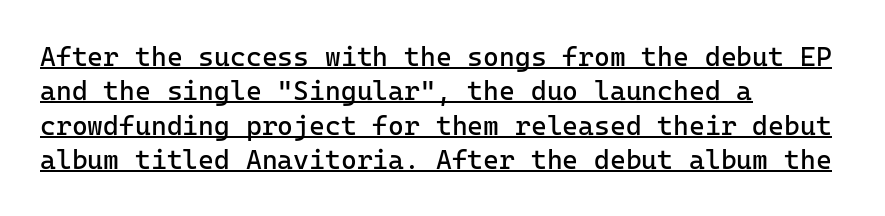
{"italic": "no", "bold": "no", "underline": "yes", "align": "left", "line_spacing": "normal", "line_spacing_ratio": 1.27, "letter_spacing": "normal", "letter_spacing_em": 0.0, "glyph_px": 27}
